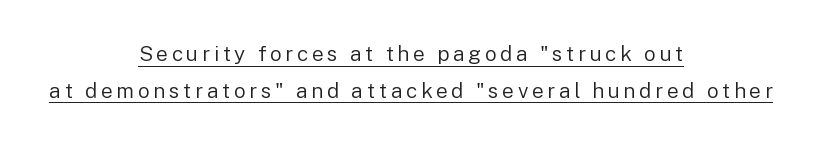
{"italic": "no", "bold": "no", "underline": "yes", "align": "center", "line_spacing_ratio": 1.75, "glyph_px": 21}
